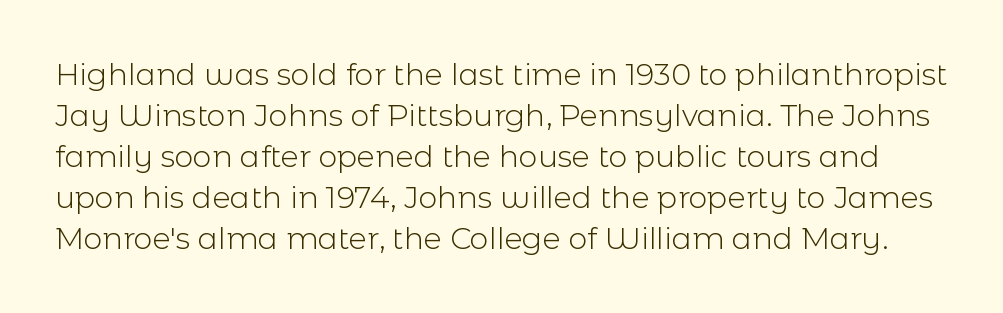
{"serif": "no", "italic": "no", "bold": "no", "weight": "light", "width": "normal", "x_height": "medium", "monospaced": "no", "underline": "no", "line_spacing": "normal", "line_spacing_ratio": 1.37, "letter_spacing": "normal", "letter_spacing_em": 0.0, "glyph_px": 30}
